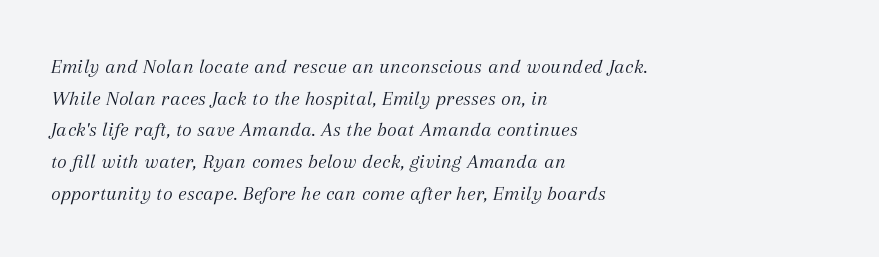
The vertical gap from one line to the next is medium. The space directly below the letters is spotless. The face looks like a standard text weight, possibly lighter. The lines in this sample share a left origin and differ only in where they stop. This sample uses an oblique cut, with every glyph tilted off the vertical. Observe the ordinary spacing: letters are neighbours, not strangers.
